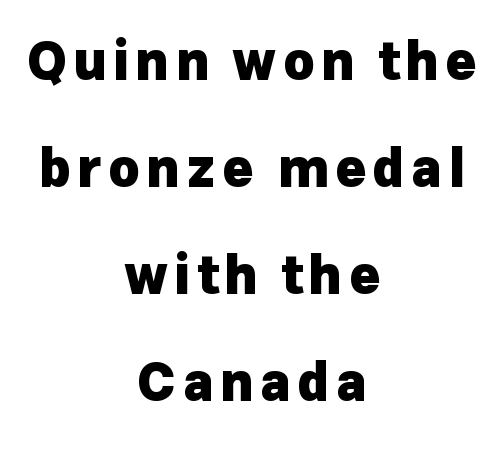
Think of a printed novel: that variable character pitch is what you see here. A typesetter would call this leading open, well beyond the default. This sample is center-justified, so both line endings float freely. Heft: maximum for text — a bold. Any mark beneath the type? The region is blank. The lettering holds an erect, upright posture throughout.
